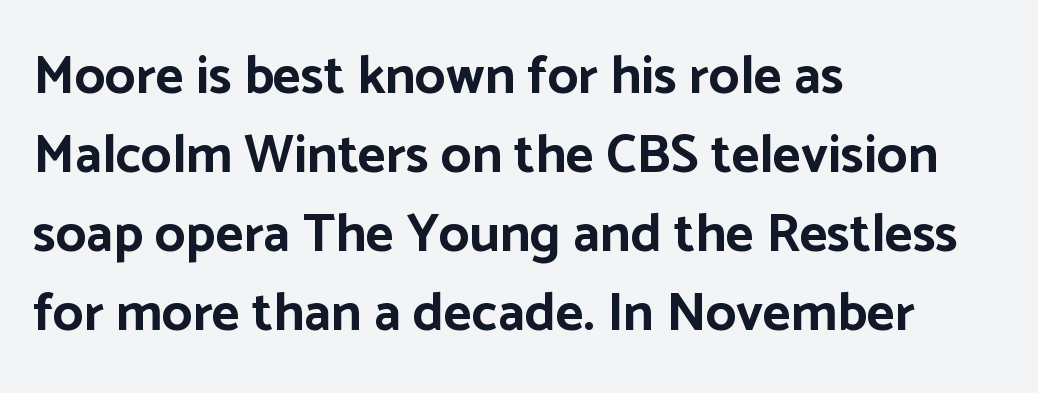
{"serif": "no", "italic": "no", "bold": "yes", "weight": "bold", "width": "normal", "stroke_contrast": "low", "x_height": "medium", "monospaced": "no", "underline": "no", "align": "left", "line_spacing": "normal", "line_spacing_ratio": 1.46, "letter_spacing": "normal", "letter_spacing_em": 0.0, "glyph_px": 54}
